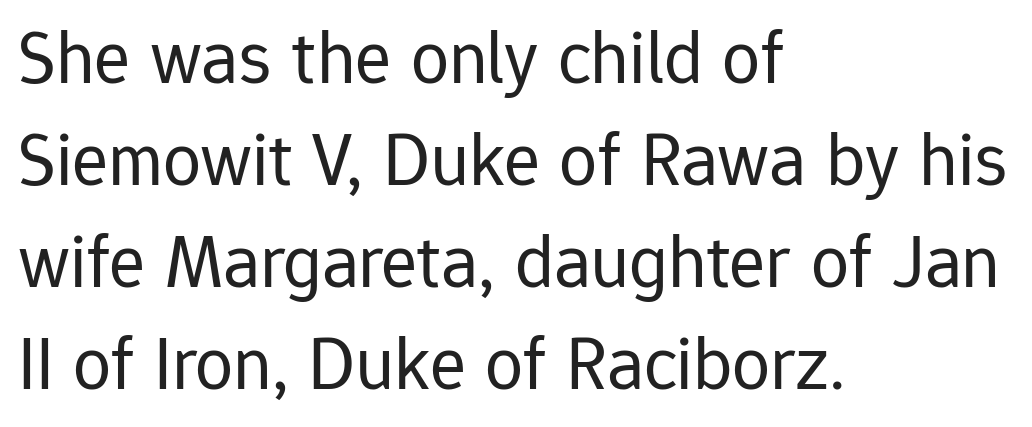
Tall strokes in this sample are plumb rather than angled. The passage shown stacks its lines at a standard gap. Summary of weight: not heavy and not bold. The line texture is even and compact thanks to regular tracking. Stroke terminals: plain, sans-serif. The baseline area is clear.
